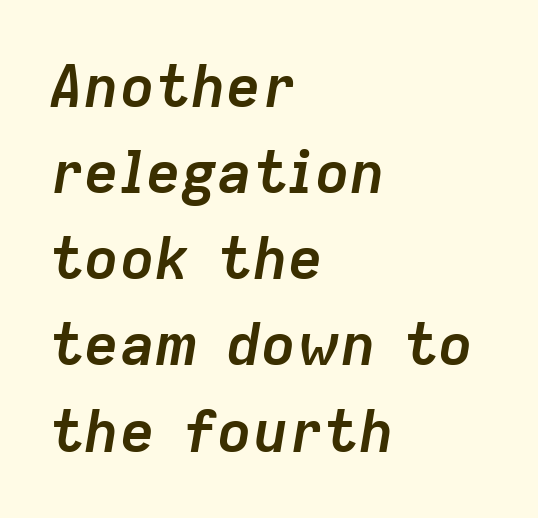
This sample has the flowing, uneven cadence of proportional lettering. The tracking reads as untouched default to a designer's eye. The rendering uses a moderate line-height, typical for paragraphs. The foot of each line stays bare and open. This is oblique type, the kind used for emphasis or titles.
